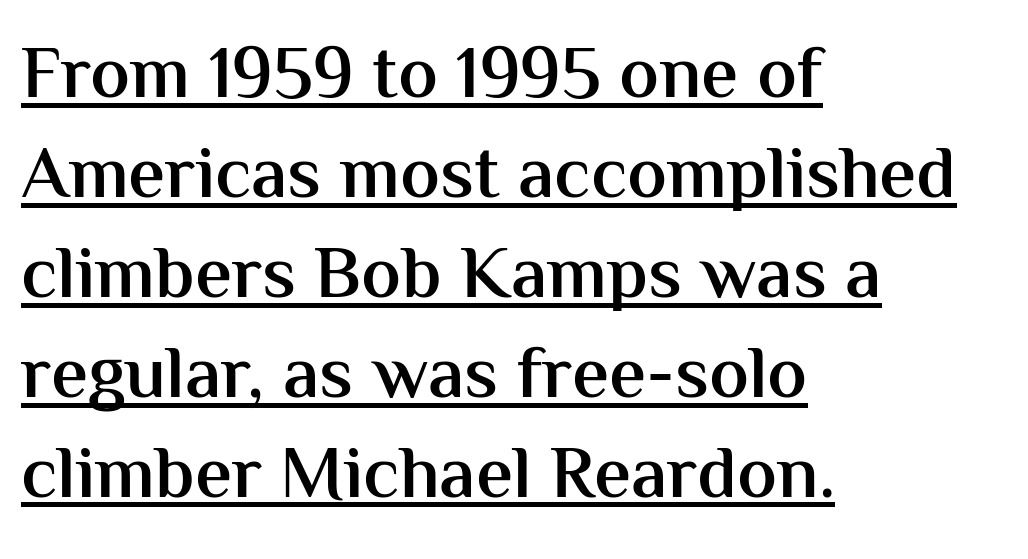
The vertical gap from one line to the next is medium. Every character sits straight up, as roman type does. Weight: semibold (demi). The type family on display is of the sans-serif kind. Reading down the block, your eye returns to a fixed left position each line. Is there an underline? Yes — a line sits under the letters.
